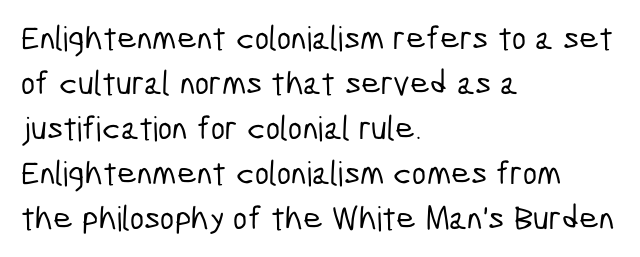
Reading down the block, your eye returns to a fixed left position each line. Letterform terminals end flat and unadorned throughout the passage. Line spacing here is normal. There is no visible air inserted between adjacent glyphs. Is this a fixed-width face? No — the glyphs have proportional, varying widths. Nobody drew a line under any word here.
